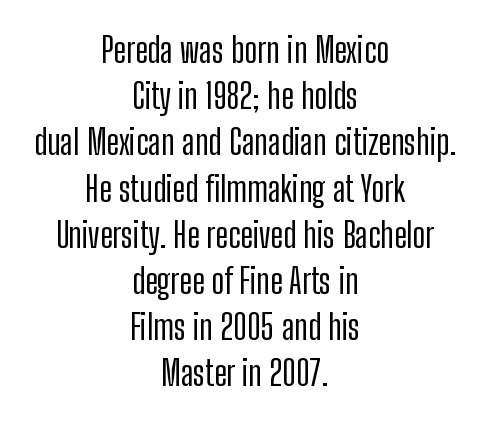
Q: Is the text italic (slanted)? A: No, it is upright.
Q: Is the typeface a serif or a sans-serif typeface? A: Sans-serif.
Q: Is the text underlined? A: No.
Q: How is the paragraph aligned? A: Centered.
Q: Is the spacing between letters normal or unusually wide? A: Normal.
Q: Is the spacing between lines tight, normal or loose? A: Normal.
Q: Width (condensed, normal, or wide)? A: Condensed.
Q: Stroke contrast? A: Low.
Q: x-height? A: Medium.
Q: Monospaced? A: No.
